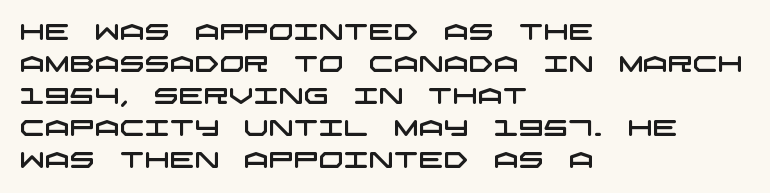
The image shows 22 px text type; set left-aligned, normal line spacing (1.46x), normal letter spacing, not underlined.
